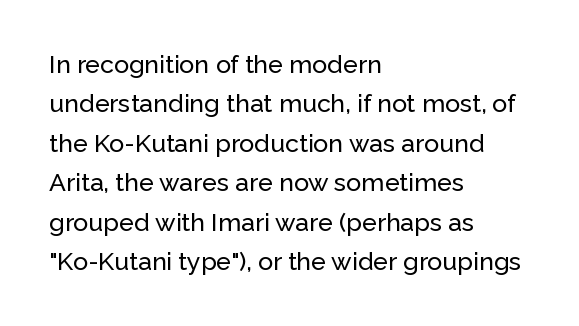
The image shows 25 px text type, upright; set left-aligned, normal line spacing (1.58x), normal letter spacing, not underlined.
